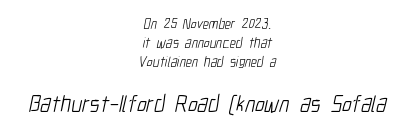
The image shows 23 px text type; set centered, normal line spacing (1.37x), normal letter spacing, not underlined; the second (bottom) block is 1.64x larger.
